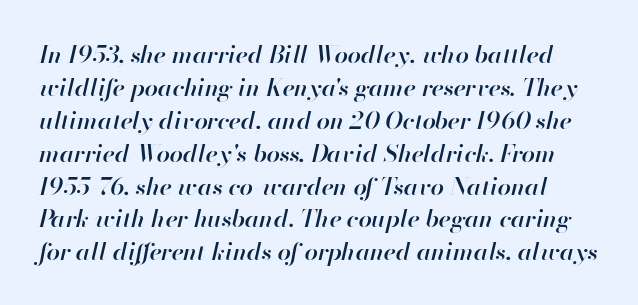
The image shows 24 px text type, italic (leaning right); set normal line spacing (1.37x), normal letter spacing, not underlined.
